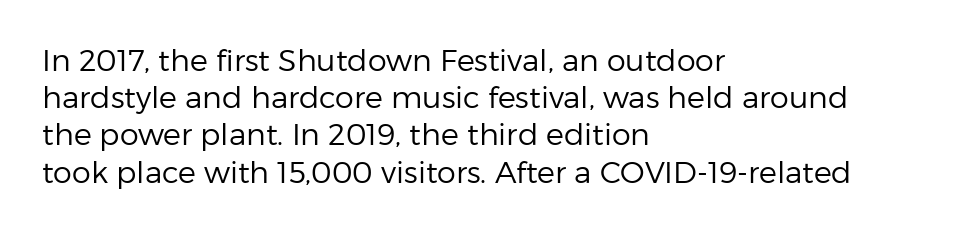
Caption: multi-line text, flush left, ragged right. Descenders are the only things crossing below the line. Posture: vertical. The strokes carry an ordinary text weight at most.
